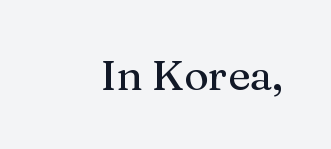
The image shows 42 px serif type, upright; set normal letter spacing, not underlined; medium stroke contrast and a medium x-height.
